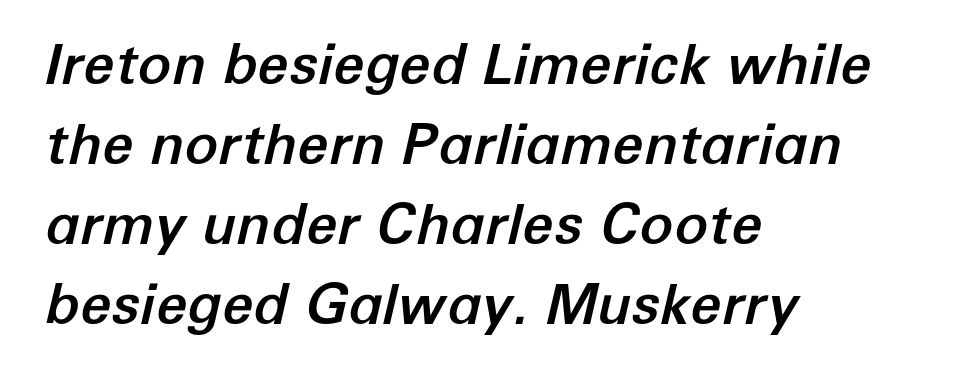
The image shows 56 px text type, italic (leaning right); set left-aligned, normal line spacing (1.43x), normal letter spacing, not underlined; low stroke contrast and a medium x-height.
